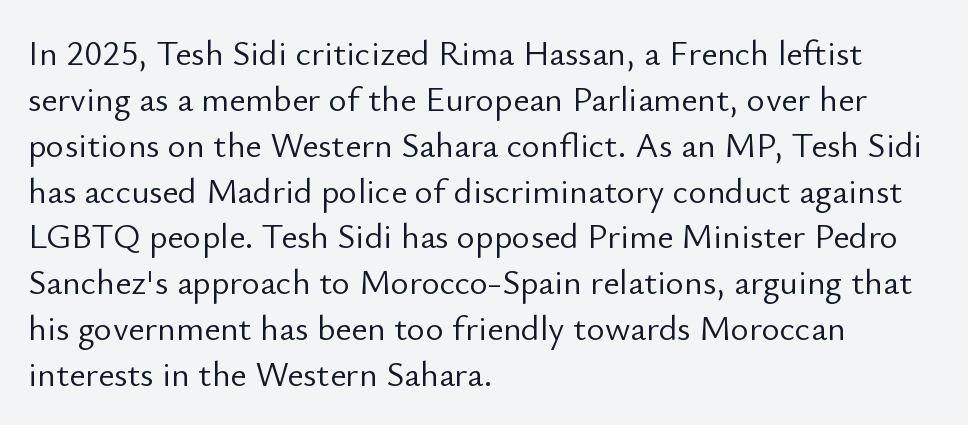
What stands out about the letter spacing? Nothing — it is the standard amount. Ordinary non-slanted type is in use. The rendering uses natural spacing where letterforms have individual widths. Serifs: no, the terminals of the letterforms are clean. In terms of leading, this rendering sits right in the middle. No word sits above an underline.
